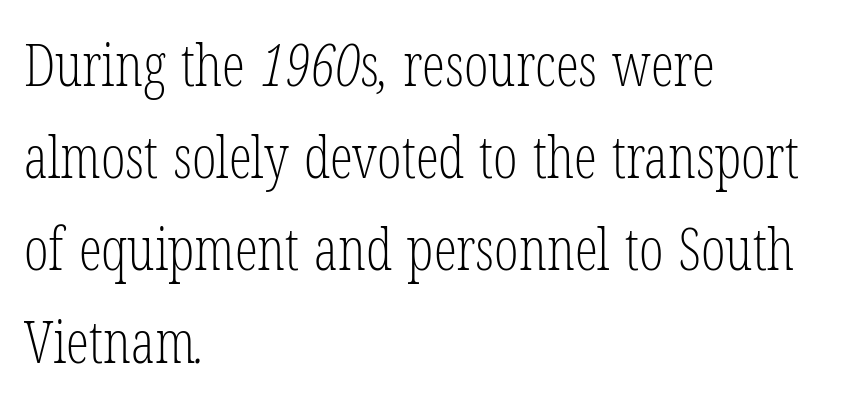
The image shows 58 px light, condensed serif type; set left-aligned, normal line spacing (1.59x), normal letter spacing, not underlined; low stroke contrast and a medium x-height.
